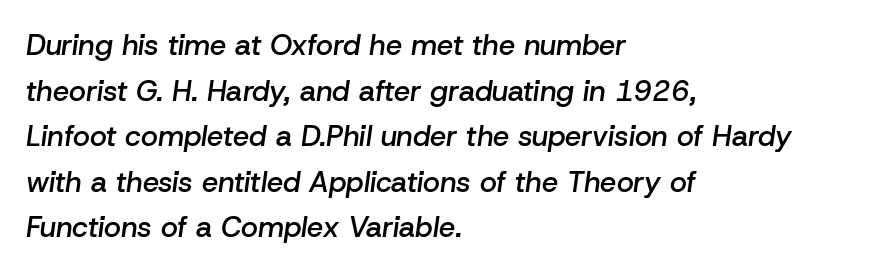
Strokes here are thickened, but only to semibold level. The designer left line spacing at the default. Nobody drew a line under any word here. Observe the ordinary spacing: letters are neighbours, not strangers. These lines are rendered in a variable-pitch font.
